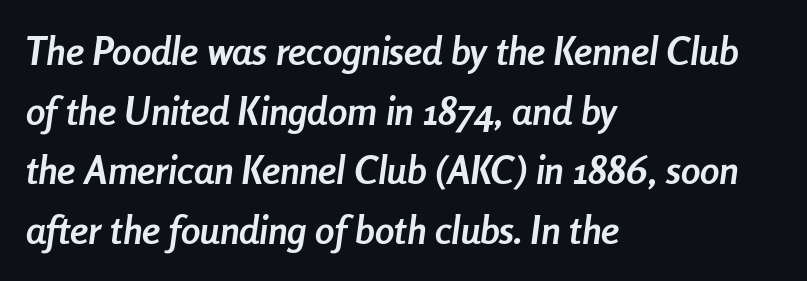
The passage shown leans; its letterforms are oblique. The font is running at its bold setting. The area under the type is left untouched. The line texture is even and compact thanks to regular tracking.
